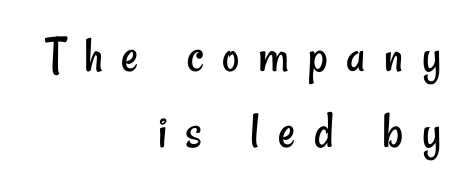
{"serif": "no", "bold": "no", "weight": "regular", "width": "condensed", "stroke_contrast": "low", "x_height": "small", "monospaced": "no", "underline": "no", "align": "right", "line_spacing": "normal", "line_spacing_ratio": 1.43, "letter_spacing": "wide", "letter_spacing_em": 0.35, "glyph_px": 53}
